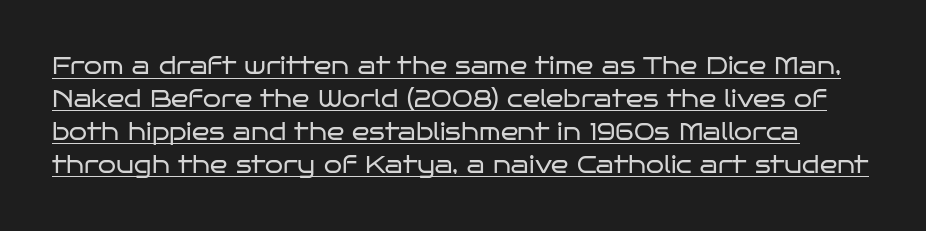
The weight would be labelled regular, book, light, or lighter still. Decoration check: the copy is underlined. A typesetter would call this leading conventional body-copy spacing. Designer's note — italics off, roman on.
